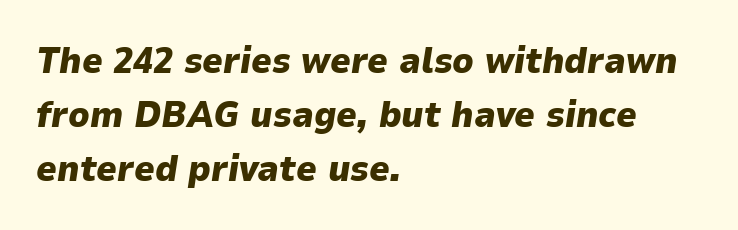
Rule under the text: the space is simply empty. On the weight axis this lands at bold, roughly 700. Compared with typical paragraphs, the rows here are spaced about the same. Note the varied advance widths — an 'i' is clearly narrower than an 'm'. Does extra space separate the letters? No, they use regular spacing.
